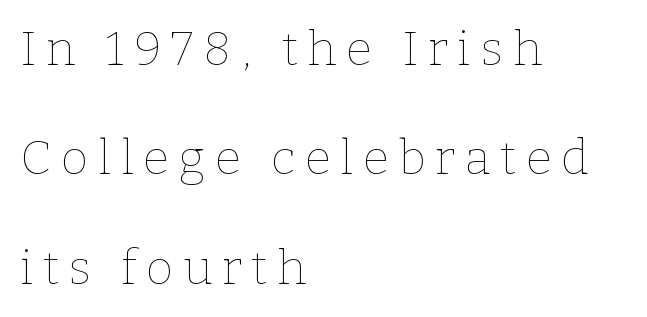
The image shows 48 px thin type, upright; set left-aligned, loose line spacing (2.28x), unusually wide letter spacing (+0.2 em), not underlined; low stroke contrast and a medium x-height.
